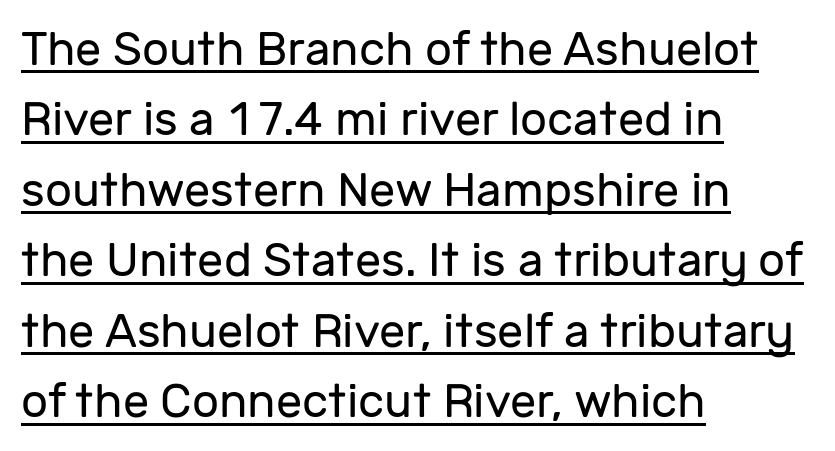
{"serif": "no", "italic": "no", "bold": "no", "weight": "regular", "width": "normal", "stroke_contrast": "low", "x_height": "medium", "monospaced": "no", "underline": "yes", "align": "left", "line_spacing": "normal", "line_spacing_ratio": 1.5, "letter_spacing": "normal", "letter_spacing_em": 0.0, "glyph_px": 47}
